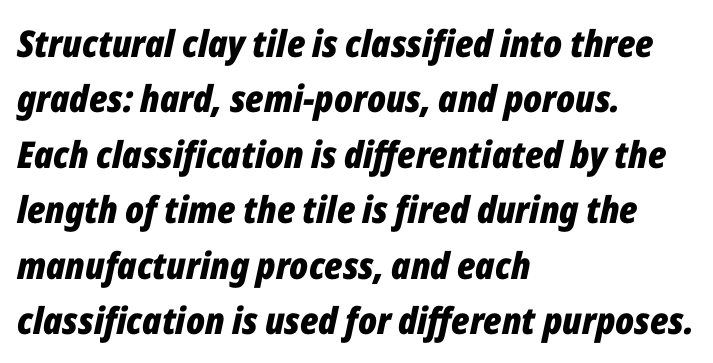
{"italic": "yes", "lean": "right", "slant_degrees": 12, "bold": "yes", "weight": "bold", "width": "condensed", "stroke_contrast": "low", "x_height": "medium", "monospaced": "no", "underline": "no", "align": "left", "line_spacing": "normal", "line_spacing_ratio": 1.5, "letter_spacing": "normal", "letter_spacing_em": 0.0, "glyph_px": 37}
